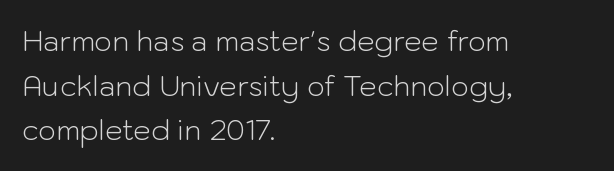
One glance says typical: line gaps are just what's usual. Layout note: lines flush left. I'd call this a sans setting — the letters go barefoot. Check the space under the baseline: it is left empty.
